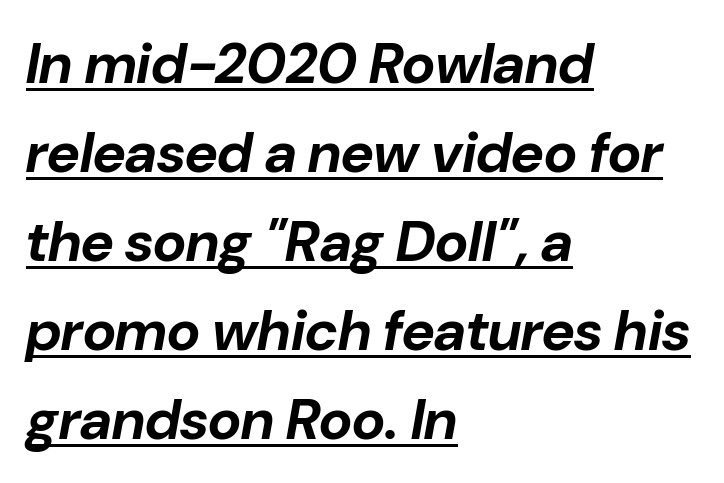
Spacing verdict: proportional, widths tailored to each character. Typographic density is high because the face is bold. Designer's note — italics engaged. This block has exactly the height ordinary leading produces. Every word sits above its own underline.
